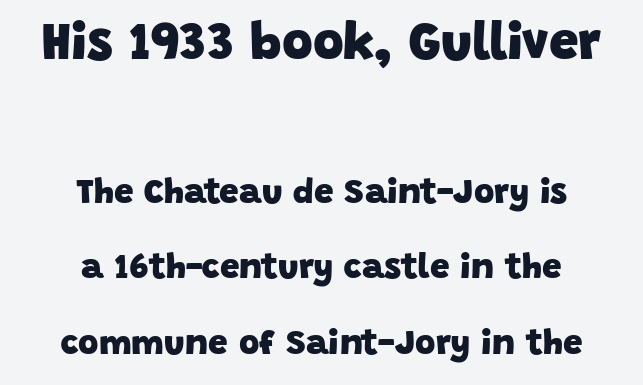
The image shows 53 px heavy sans-serif type; set centered, loose line spacing (2.16x), normal letter spacing, not underlined; the first (top) block is 1.51x larger; low stroke contrast and a large x-height.
